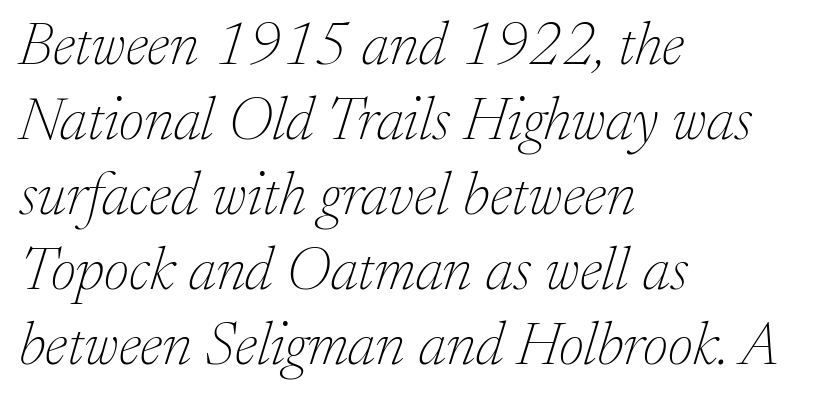
This sample uses a serif face. Look at the tracking — it's just the regular setting, nothing added. Do the characters align in a grid? No, the font is proportional. Rendered with sloped, italic letterforms. These lines stack with their left ends in a neat column.
